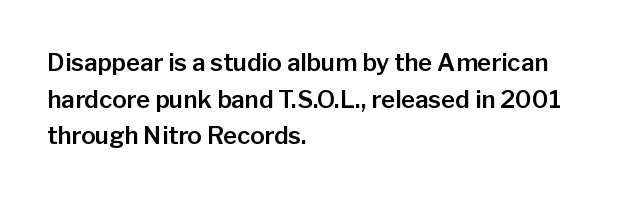
Q: Is the text italic (slanted)? A: No, it is upright.
Q: Is the text underlined? A: No.
Q: How is the paragraph aligned? A: Left-aligned.
Q: Is the spacing between letters normal or unusually wide? A: Normal.
Q: Is the spacing between lines tight, normal or loose? A: Normal.
